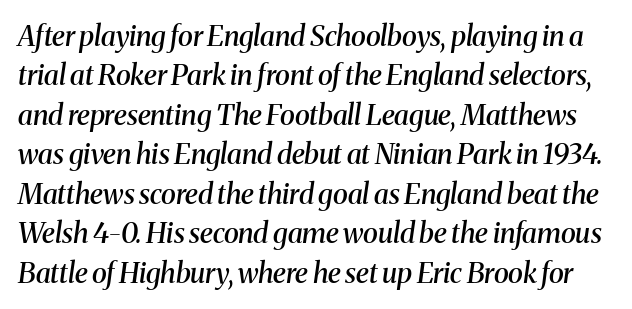
The image shows 28 px semibold serif type, italic (leaning right); set normal line spacing (1.41x), normal letter spacing, not underlined; medium stroke contrast and a medium x-height.
